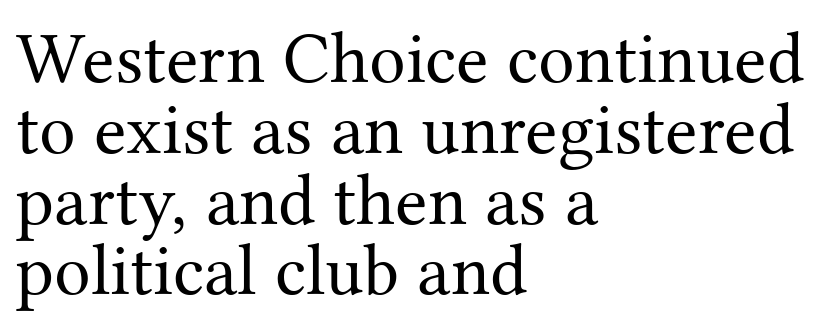
The image shows 73 px regular-weight serif type, upright; set left-aligned, tight line spacing (0.97x), normal letter spacing, not underlined; medium stroke contrast and a medium x-height.
